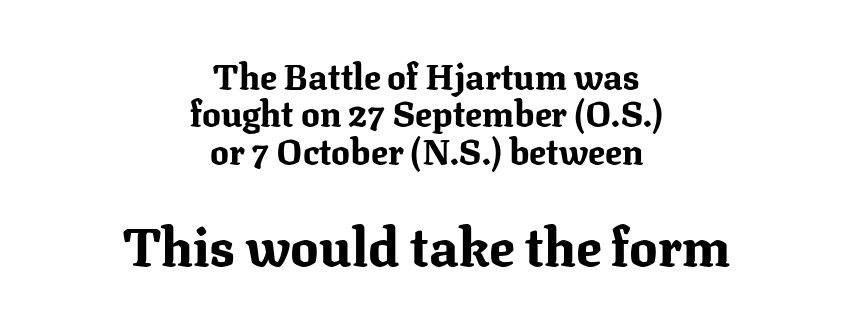
The image shows 53 px bold serif type, upright; set centered, tight line spacing (1.07x), normal letter spacing, not underlined; the second (bottom) block is 1.51x larger; medium stroke contrast and a medium x-height.
